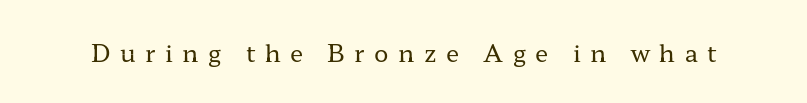
The image shows 24 px text type, upright; set unusually wide letter spacing (+0.39 em), not underlined.
